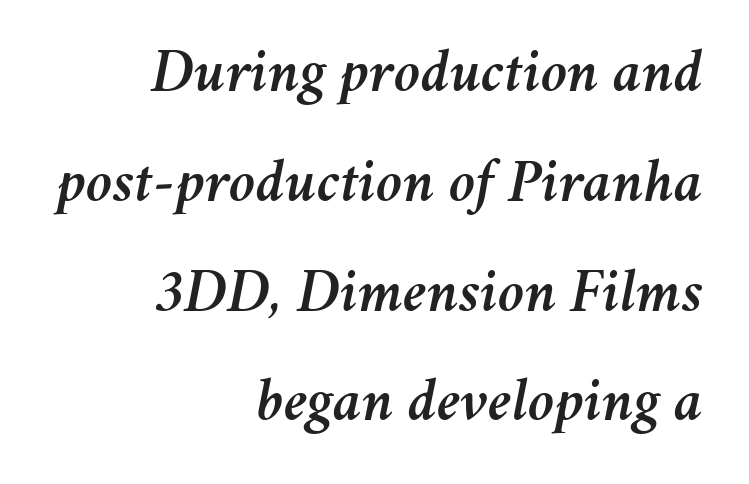
The image shows 61 px text type, italic (leaning right); set right-aligned, line spacing 1.8x, normal letter spacing, not underlined; medium stroke contrast and a medium x-height.
